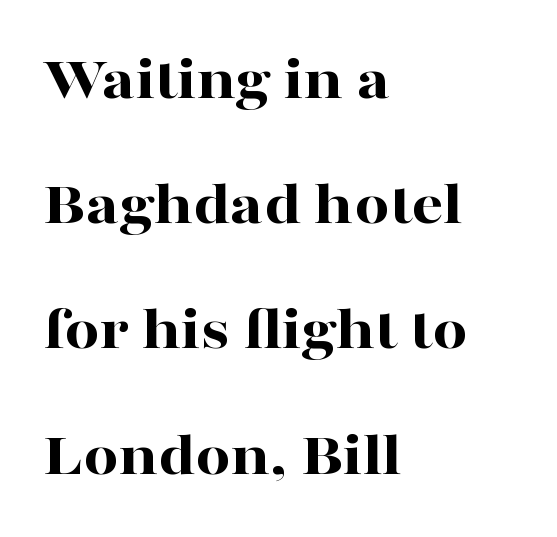
The face used here has the dense, thick strokes of a bold. Standard letterfit; no display-style spreading of the glyphs. A clean baseline with only descenders dipping below it. The typography opts for an upright posture over an oblique one. Horizontally, the lines are justified to the leading edge only. These lines are composed in type with serifs.
